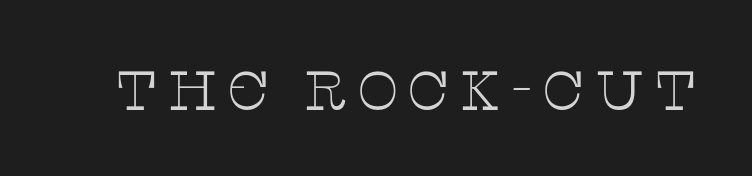
Q: Is the text bold? A: No.
Q: Is the text italic (slanted)? A: No, it is upright.
Q: Is the typeface a serif or a sans-serif typeface? A: Serif.
Q: Is the text underlined? A: No.
Q: Width (condensed, normal, or wide)? A: Wide.
Q: Stroke contrast? A: Low.
Q: x-height? A: Large.
Q: Monospaced? A: No.
